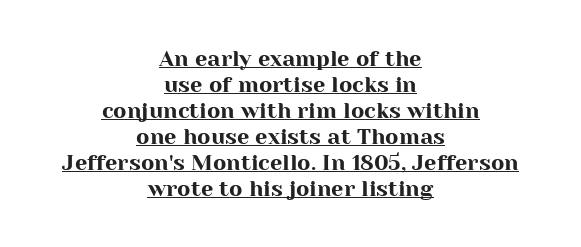
Unlike italic type, these characters show no tilt at all. Does the copy run flush right? No — it is centered line by line. A typesetter would call this zero additional tracking. Compared with undecorated copy, this sample adds a rule below the words.
